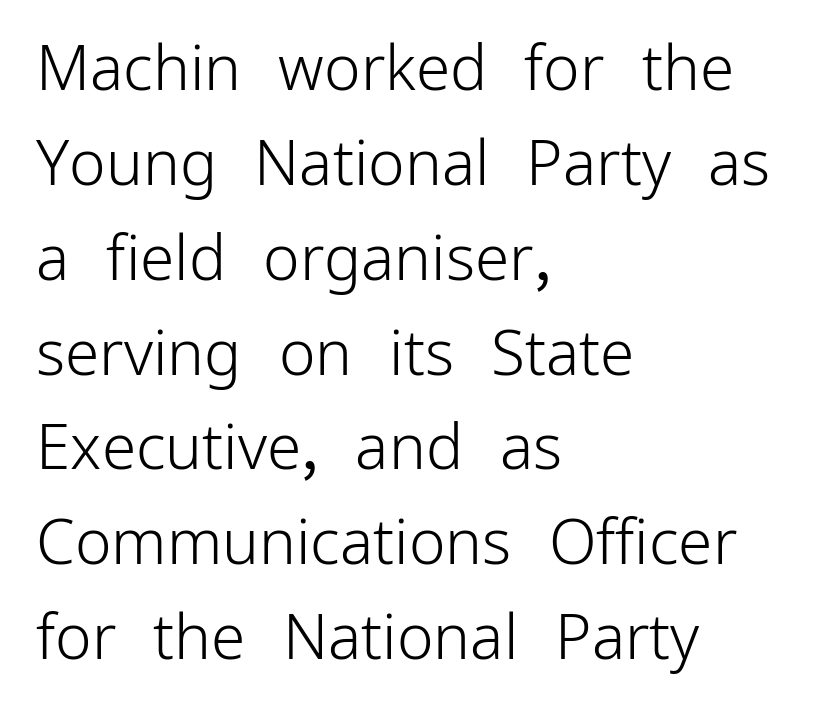
{"serif": "no", "italic": "no", "bold": "no", "weight": "light", "width": "normal", "stroke_contrast": "low", "x_height": "medium", "monospaced": "no", "underline": "no", "align": "left", "line_spacing": "normal", "line_spacing_ratio": 1.53, "letter_spacing": "normal", "letter_spacing_em": 0.0, "glyph_px": 62}
